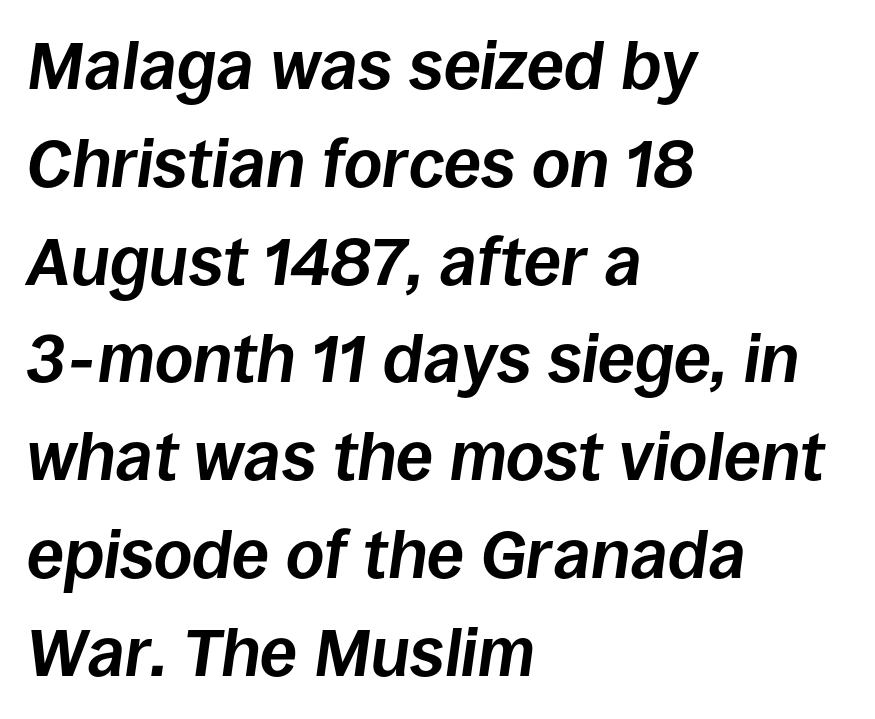
Q: Is the text bold? A: Yes.
Q: Is the text italic (slanted)? A: Yes, it leans right by about 8 degrees.
Q: Is the text underlined? A: No.
Q: How is the paragraph aligned? A: Left-aligned.
Q: Is the spacing between letters normal or unusually wide? A: Normal.
Q: Is the spacing between lines tight, normal or loose? A: Normal.
Q: Width (condensed, normal, or wide)? A: Normal.
Q: Stroke contrast? A: Low.
Q: x-height? A: Large.
Q: Monospaced? A: No.
